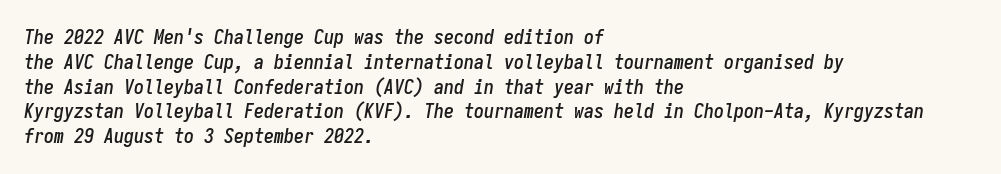
{"italic": "yes", "lean": "right", "slant_degrees": 9, "underline": "no", "align": "left", "line_spacing_ratio": 1.24, "letter_spacing": "normal", "letter_spacing_em": 0.0, "glyph_px": 20}
